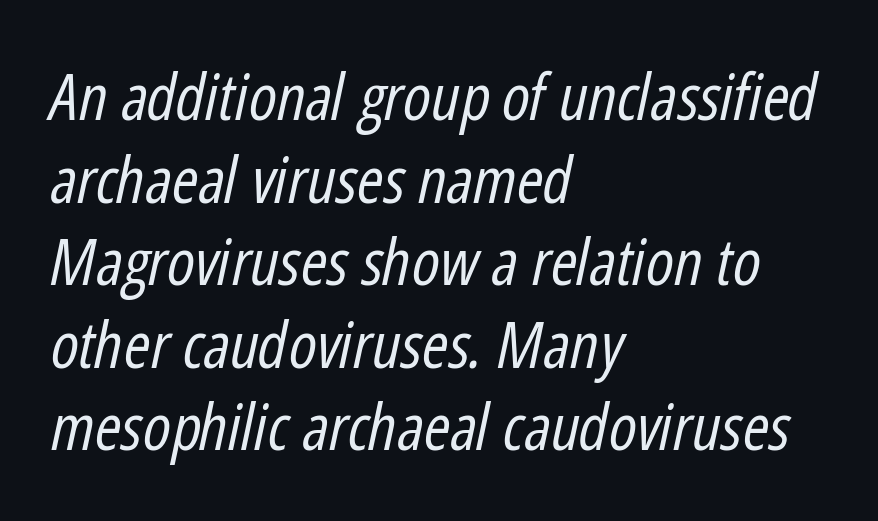
Here the designer chose a conventional face with non-uniform glyph widths. The area under the type is left untouched. The axis of the letterforms is tilted away from vertical. No chunkiness to these letters — they're not bold. What's the leading like? Ordinary, nothing unusual.
